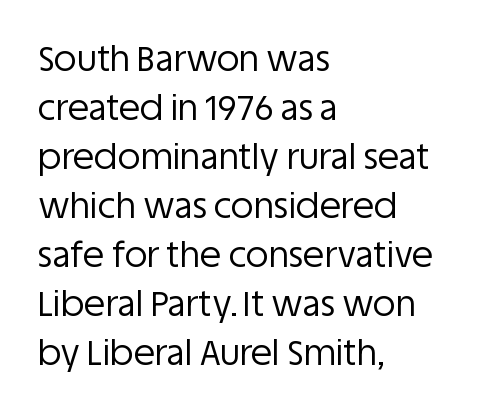
The image shows 35 px regular-weight sans-serif type, upright; set left-aligned, normal line spacing (1.4x), normal letter spacing, not underlined; low stroke contrast and a large x-height.
